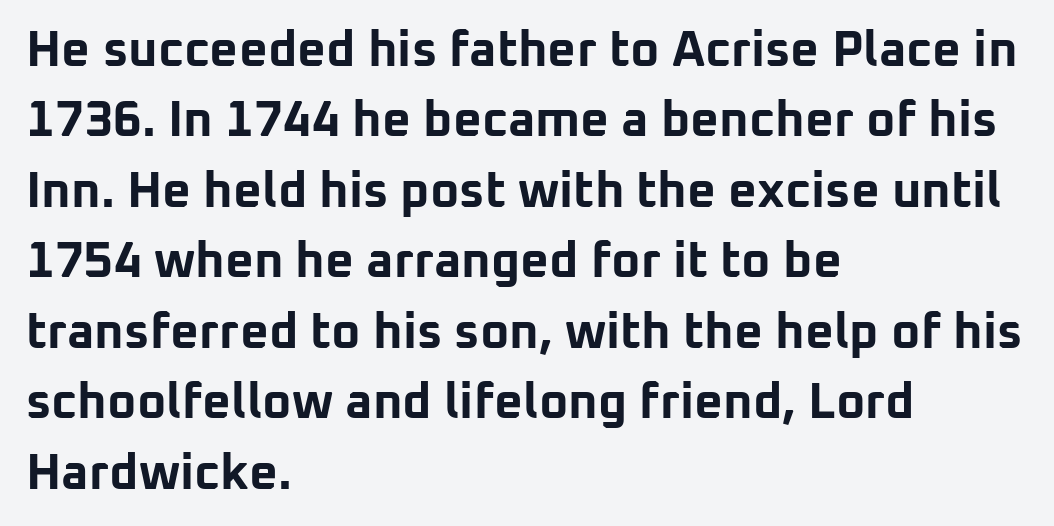
The image shows 50 px bold sans-serif type, upright; set left-aligned, normal line spacing (1.41x), normal letter spacing, not underlined; low stroke contrast and a medium x-height.
